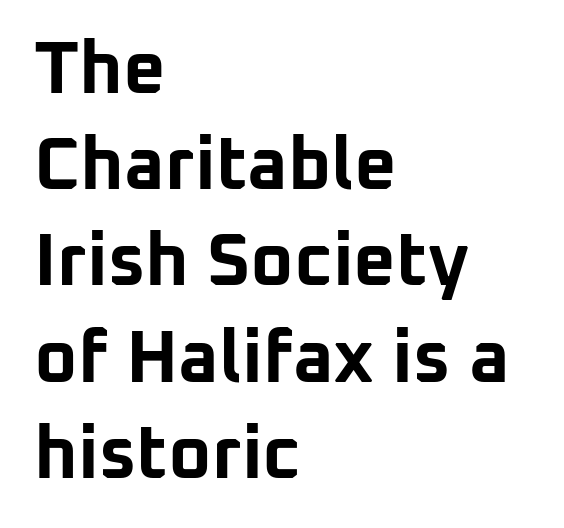
{"serif": "no", "italic": "no", "bold": "yes", "weight": "bold", "width": "normal", "stroke_contrast": "low", "x_height": "medium", "monospaced": "no", "underline": "no", "align": "left", "line_spacing": "normal", "line_spacing_ratio": 1.3, "letter_spacing": "normal", "letter_spacing_em": 0.0, "glyph_px": 74}
